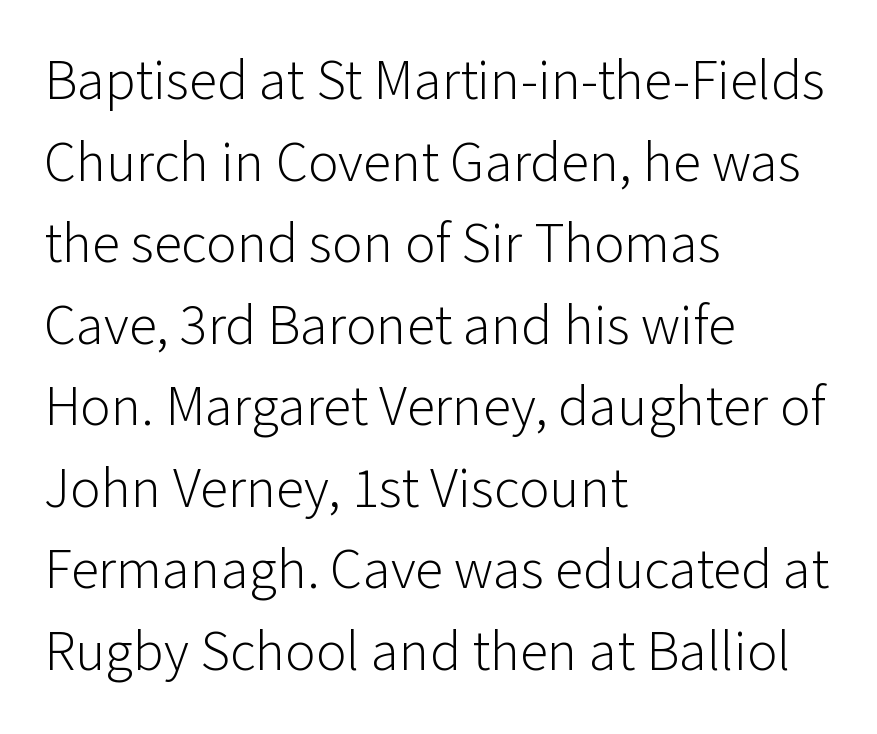
The image shows 57 px light sans-serif type, upright; set left-aligned, normal line spacing (1.43x), normal letter spacing, not underlined; low stroke contrast and a medium x-height.
